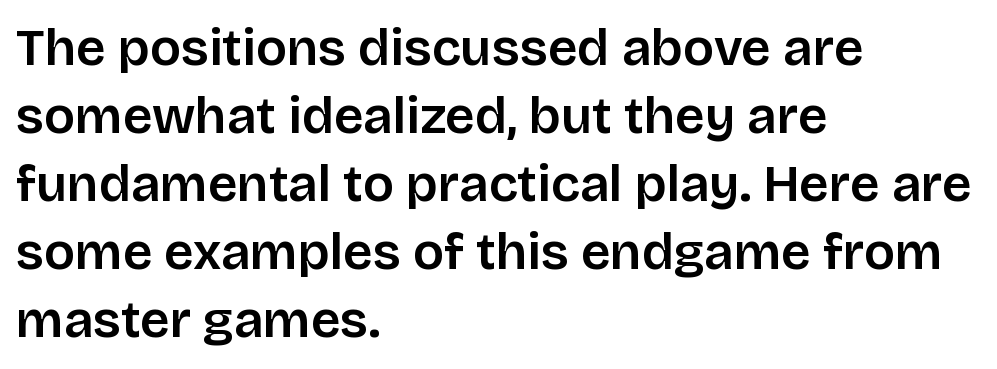
{"serif": "no", "italic": "no", "bold": "semi", "weight": "semibold", "width": "normal", "stroke_contrast": "low", "x_height": "large", "monospaced": "no", "underline": "no", "align": "left", "line_spacing": "normal", "line_spacing_ratio": 1.31, "letter_spacing": "normal", "letter_spacing_em": 0.0, "glyph_px": 52}
